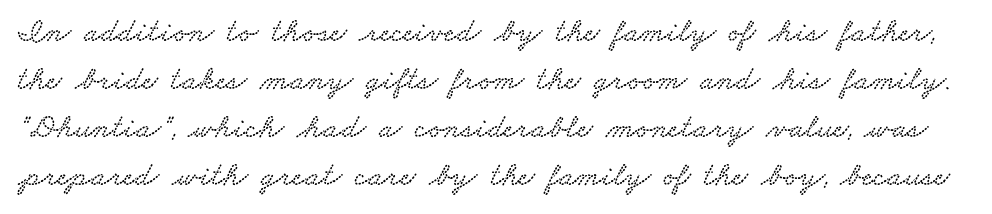
{"serif": "yes", "width": "wide", "stroke_contrast": "low", "x_height": "small", "monospaced": "no", "underline": "no", "line_spacing": "normal", "line_spacing_ratio": 1.45, "letter_spacing": "normal", "letter_spacing_em": 0.0, "glyph_px": 33}
